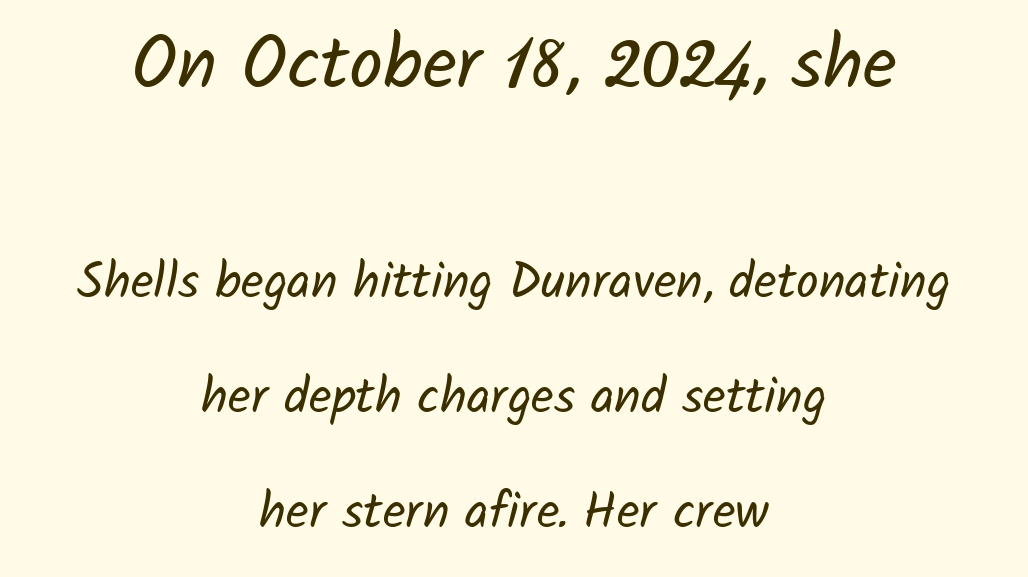
Q: Is the text bold? A: No.
Q: Is the typeface a serif or a sans-serif typeface? A: Sans-serif.
Q: Is the text underlined? A: No.
Q: How is the paragraph aligned? A: Centered.
Q: Is the spacing between letters normal or unusually wide? A: Normal.
Q: Is the spacing between lines tight, normal or loose? A: Loose.
Q: Which block of text is set in a larger size, the first (top) or the second (bottom)? A: The first (top) one.
Q: Width (condensed, normal, or wide)? A: Normal.
Q: Stroke contrast? A: Low.
Q: x-height? A: Medium.
Q: Monospaced? A: No.
